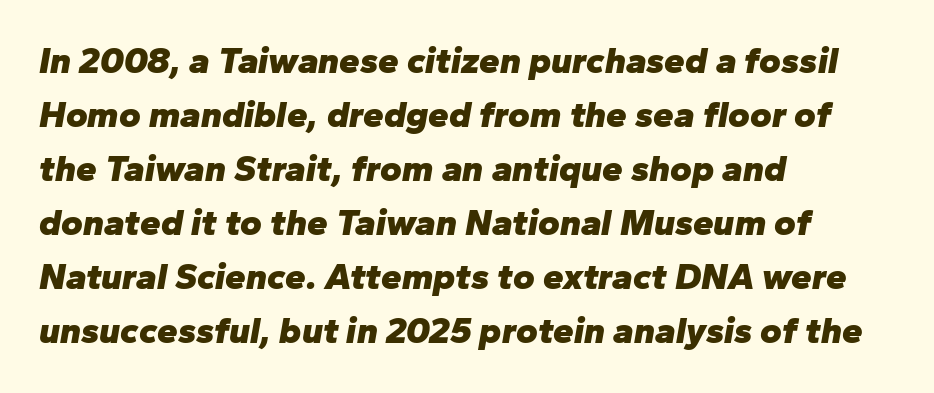
The image shows 37 px heavy type, italic (leaning right); set left-aligned, normal line spacing (1.46x), normal letter spacing, not underlined; low stroke contrast and a medium x-height.
